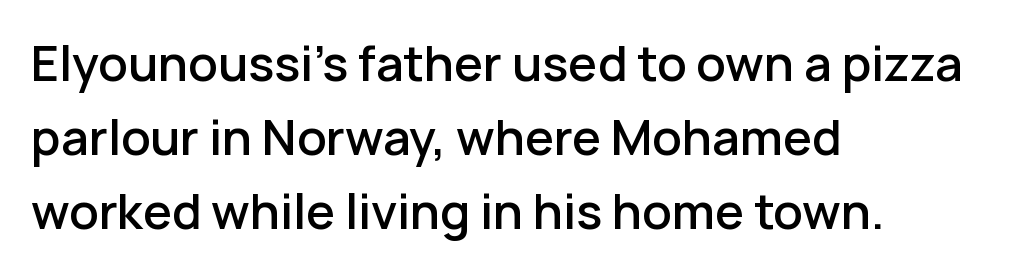
The strip under each line holds only bare page. The typesetter chose a ragged-right arrangement here. Think of a printed novel: that variable character pitch is what you see here. Italic? Not at all — the glyphs are vertical. Students, observe: this is what conventionally led text looks like. Each glyph is drawn with semibold strokes, heavier than normal yet not fully bold.
